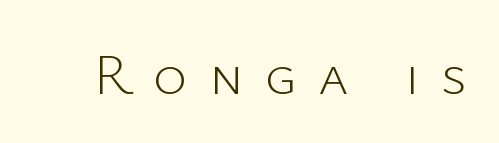
{"serif": "no", "italic": "no", "bold": "no", "weight": "light", "width": "normal", "stroke_contrast": "low", "x_height": "medium", "monospaced": "no", "underline": "no", "letter_spacing": "wide", "letter_spacing_em": 0.37, "glyph_px": 58}
